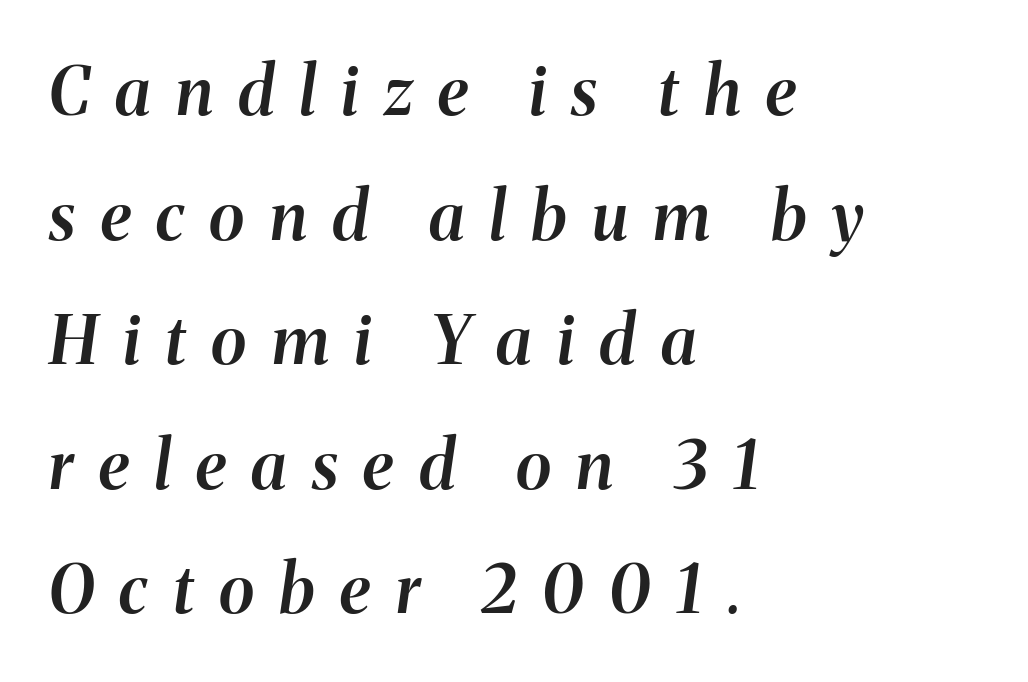
The image shows 67 px semibold type, italic (leaning right); set left-aligned, line spacing 1.86x, unusually wide letter spacing (+0.38 em), not underlined; medium stroke contrast and a medium x-height.
